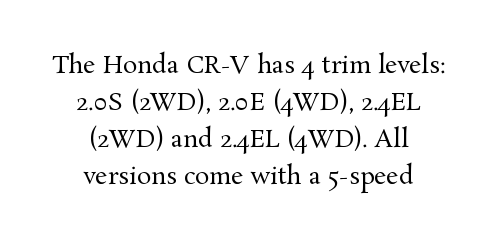
Q: Is the text bold? A: No.
Q: Is the text italic (slanted)? A: No, it is upright.
Q: Is the text underlined? A: No.
Q: How is the paragraph aligned? A: Centered.
Q: Is the spacing between letters normal or unusually wide? A: Normal.
Q: Is the spacing between lines tight, normal or loose? A: Normal.
